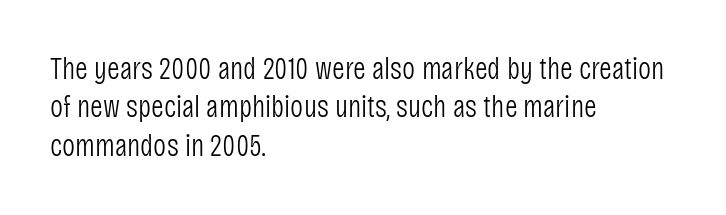
{"serif": "no", "italic": "no", "bold": "no", "weight": "light", "width": "condensed", "stroke_contrast": "low", "x_height": "large", "monospaced": "no", "underline": "no", "align": "left", "line_spacing_ratio": 1.24, "letter_spacing": "normal", "letter_spacing_em": 0.0, "glyph_px": 31}
